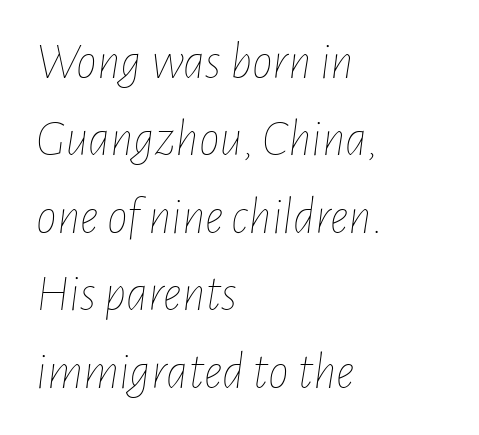
{"italic": "yes", "lean": "right", "slant_degrees": 7, "bold": "no", "weight": "thin", "width": "condensed", "stroke_contrast": "low", "x_height": "medium", "monospaced": "no", "underline": "no", "align": "left", "line_spacing": "normal", "line_spacing_ratio": 1.49, "letter_spacing": "normal", "letter_spacing_em": 0.0, "glyph_px": 52}
